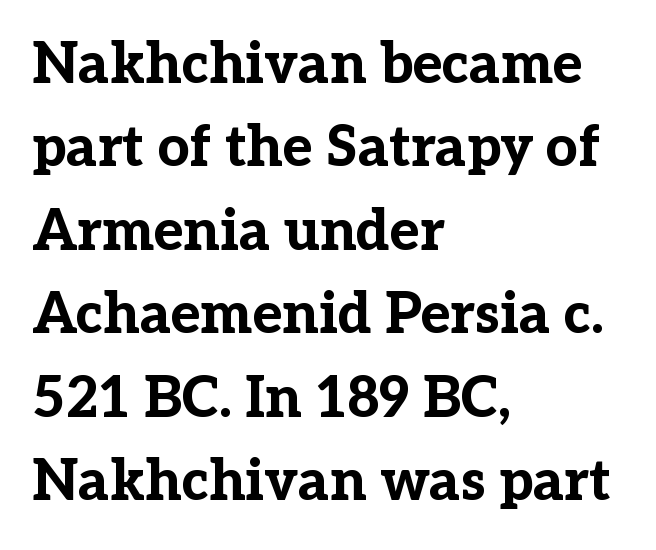
Q: Is the text bold? A: Yes.
Q: Is the text italic (slanted)? A: No, it is upright.
Q: Is the typeface a serif or a sans-serif typeface? A: Serif.
Q: Is the text underlined? A: No.
Q: How is the paragraph aligned? A: Left-aligned.
Q: Is the spacing between letters normal or unusually wide? A: Normal.
Q: Is the spacing between lines tight, normal or loose? A: Normal.
Q: Width (condensed, normal, or wide)? A: Normal.
Q: Stroke contrast? A: Low.
Q: x-height? A: Medium.
Q: Monospaced? A: No.
